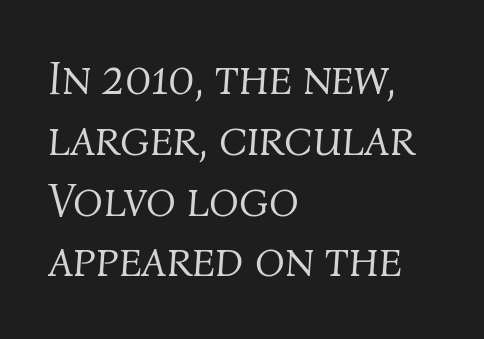
The image shows 49 px light type, italic (leaning right); set left-aligned, line spacing 1.24x, normal letter spacing, not underlined; medium stroke contrast and a medium x-height.
